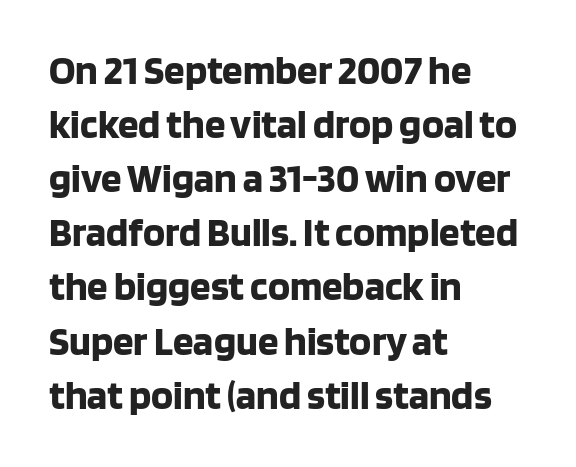
{"serif": "no", "italic": "no", "bold": "yes", "weight": "bold", "width": "normal", "stroke_contrast": "low", "x_height": "large", "monospaced": "no", "underline": "no", "align": "left", "line_spacing": "normal", "line_spacing_ratio": 1.32, "letter_spacing": "normal", "letter_spacing_em": 0.0, "glyph_px": 41}
